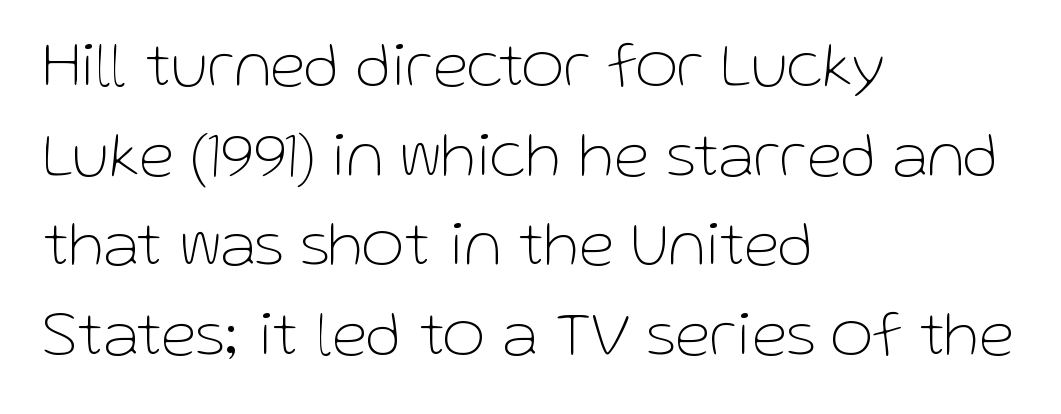
The image shows 65 px thin sans-serif type, upright; set left-aligned, normal line spacing (1.38x), normal letter spacing, not underlined; low stroke contrast and a medium x-height.
